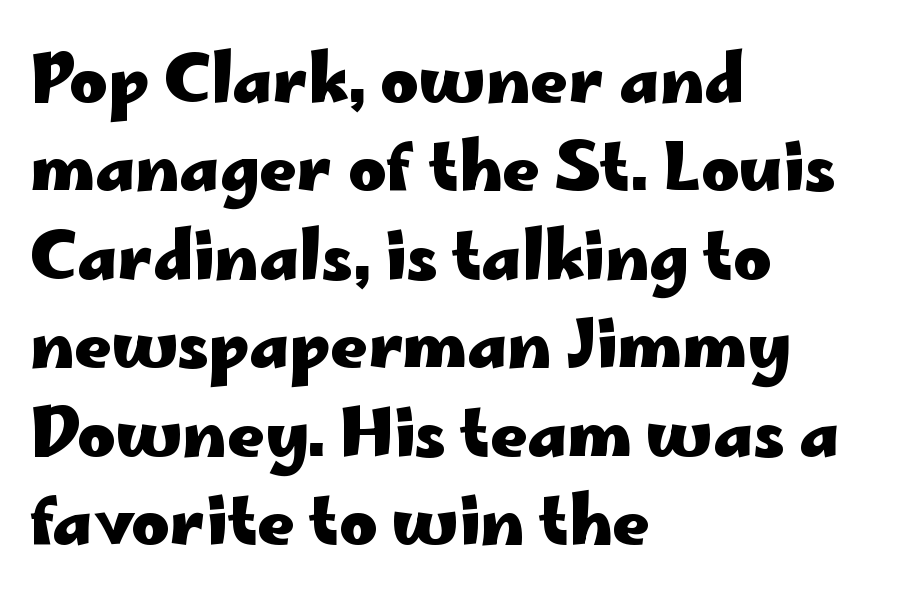
Q: Is the text bold? A: Yes.
Q: Is the text italic (slanted)? A: No, it is upright.
Q: Is the typeface a serif or a sans-serif typeface? A: Sans-serif.
Q: Is the text underlined? A: No.
Q: How is the paragraph aligned? A: Left-aligned.
Q: Is the spacing between letters normal or unusually wide? A: Normal.
Q: Is the spacing between lines tight, normal or loose? A: Normal.
Q: Width (condensed, normal, or wide)? A: Wide.
Q: Stroke contrast? A: Low.
Q: x-height? A: Small.
Q: Monospaced? A: No.
